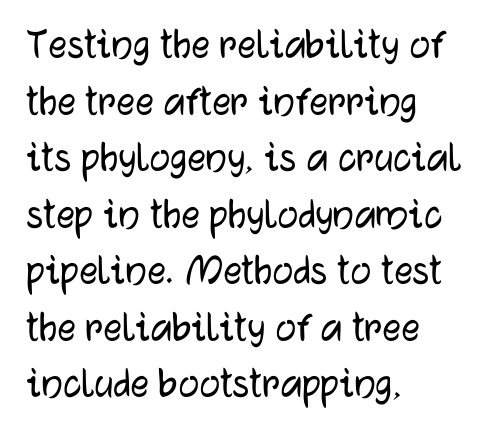
The image shows 46 px sans-serif type, upright; set left-aligned, line spacing 1.23x, normal letter spacing, not underlined; low stroke contrast and a medium x-height.
